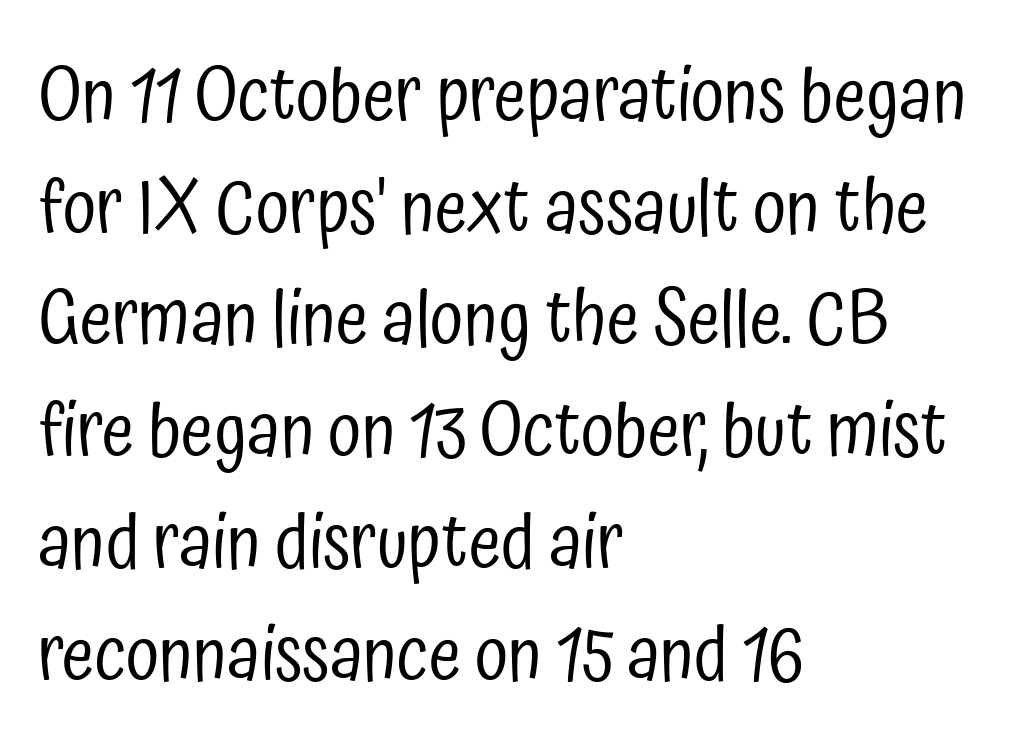
{"serif": "no", "italic": "no", "bold": "no", "weight": "regular", "width": "condensed", "stroke_contrast": "low", "x_height": "medium", "monospaced": "no", "underline": "no", "align": "left", "line_spacing": "normal", "line_spacing_ratio": 1.51, "letter_spacing": "normal", "letter_spacing_em": 0.0, "glyph_px": 74}
